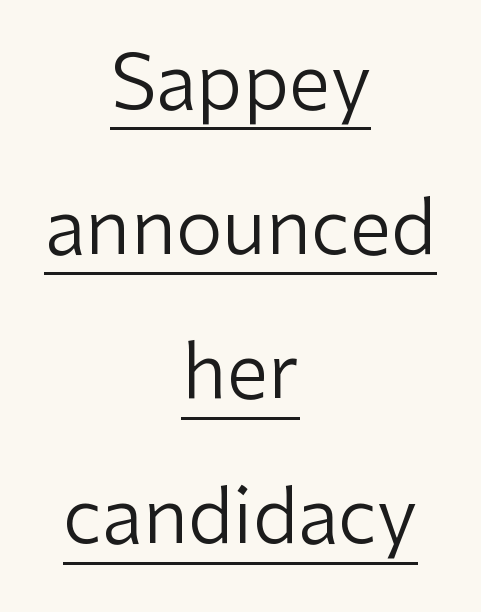
{"serif": "no", "italic": "no", "bold": "no", "weight": "regular", "width": "normal", "stroke_contrast": "low", "x_height": "medium", "monospaced": "no", "underline": "yes", "align": "center", "line_spacing": "loose", "line_spacing_ratio": 1.93, "letter_spacing": "normal", "letter_spacing_em": 0.0, "glyph_px": 75}
